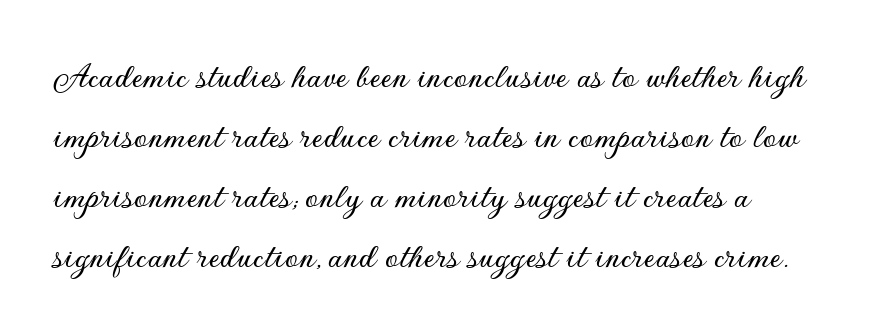
The image shows 38 px sans-serif type; set normal line spacing (1.58x), normal letter spacing, not underlined; low stroke contrast and a small x-height.
